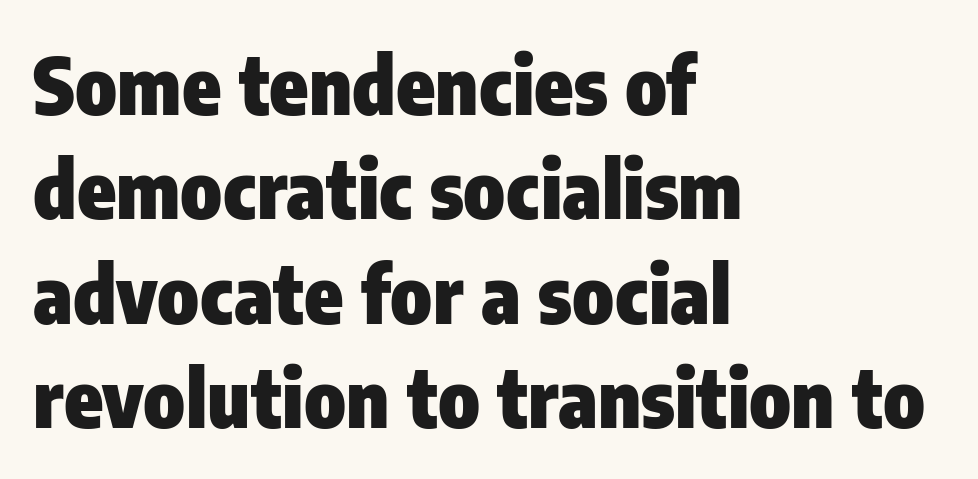
{"serif": "no", "italic": "no", "bold": "yes", "weight": "heavy", "width": "condensed", "stroke_contrast": "low", "x_height": "medium", "monospaced": "no", "underline": "no", "align": "left", "line_spacing": "normal", "line_spacing_ratio": 1.32, "letter_spacing": "normal", "letter_spacing_em": 0.0, "glyph_px": 79}
